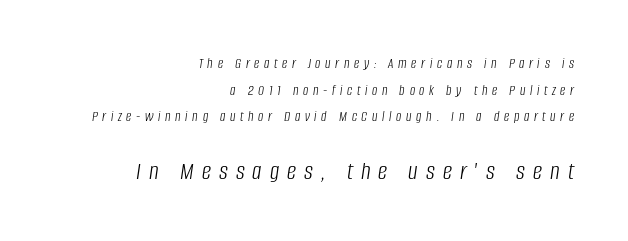
Q: Is the text bold? A: No.
Q: Is the text italic (slanted)? A: Yes, it leans right by about 8 degrees.
Q: Is the text underlined? A: No.
Q: How is the paragraph aligned? A: Right-aligned.
Q: Is the spacing between letters normal or unusually wide? A: Unusually wide.
Q: Which block of text is set in a larger size, the first (top) or the second (bottom)? A: The second (bottom) one.
